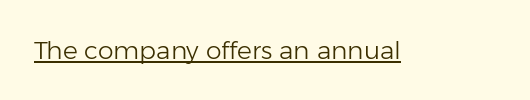
The letterforms sit at book weight or below. Posture: upright roman. Here the glyphs are tracked normally, forming tight word shapes. The words here are underlined.
